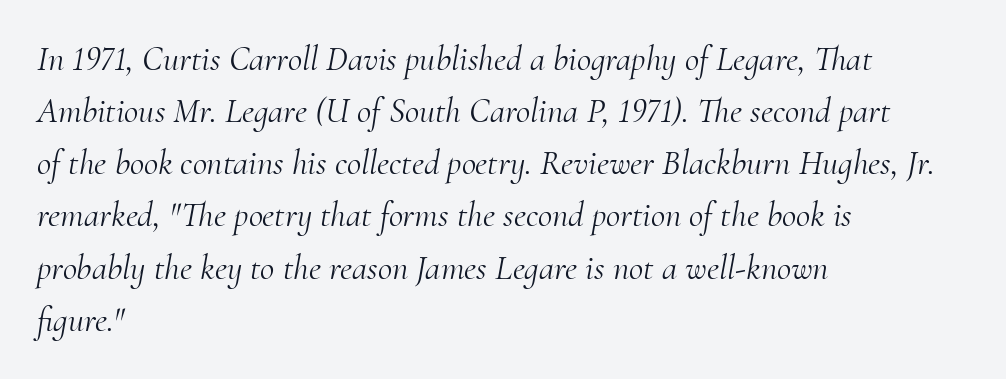
The typesetter chose a ragged-right arrangement here. The letters advance in unequal steps, a hallmark of proportional type. Only glyphs here, with clear space below each row. The horizontal fit of the characters is conventional and even. The space between consecutive lines is moderate. Looking at the ascenders, they clearly lean.
